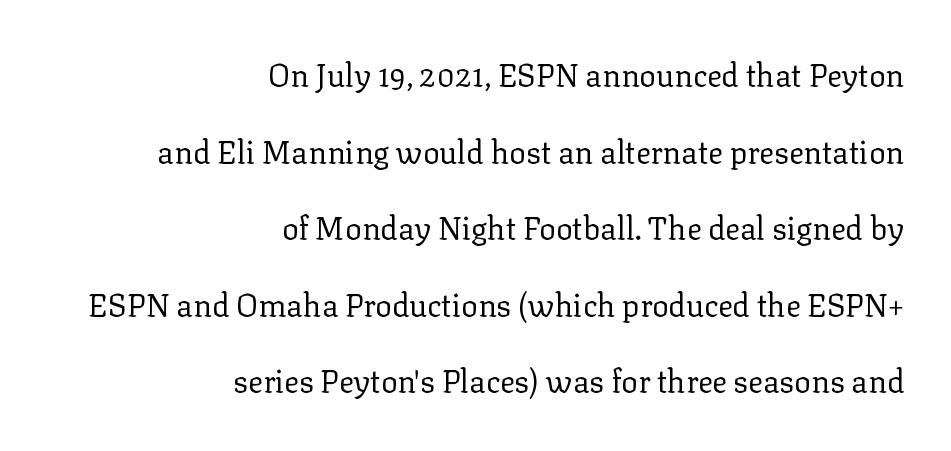
Q: Is the text bold? A: No.
Q: Is the text italic (slanted)? A: No, it is upright.
Q: Is the typeface a serif or a sans-serif typeface? A: Serif.
Q: Is the text underlined? A: No.
Q: How is the paragraph aligned? A: Right-aligned.
Q: Is the spacing between letters normal or unusually wide? A: Normal.
Q: Is the spacing between lines tight, normal or loose? A: Loose.
Q: Width (condensed, normal, or wide)? A: Normal.
Q: Stroke contrast? A: Low.
Q: x-height? A: Medium.
Q: Monospaced? A: No.
